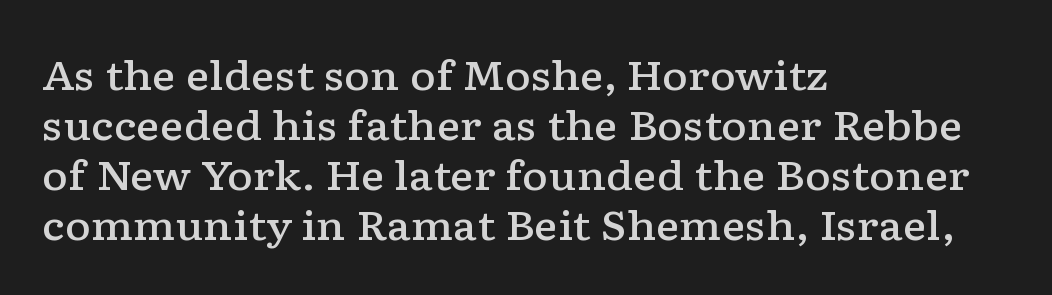
{"serif": "yes", "italic": "no", "bold": "semi", "weight": "semibold", "width": "wide", "stroke_contrast": "low", "x_height": "medium", "monospaced": "no", "underline": "no", "align": "left", "line_spacing": "normal", "line_spacing_ratio": 1.25, "letter_spacing": "normal", "letter_spacing_em": 0.0, "glyph_px": 40}
